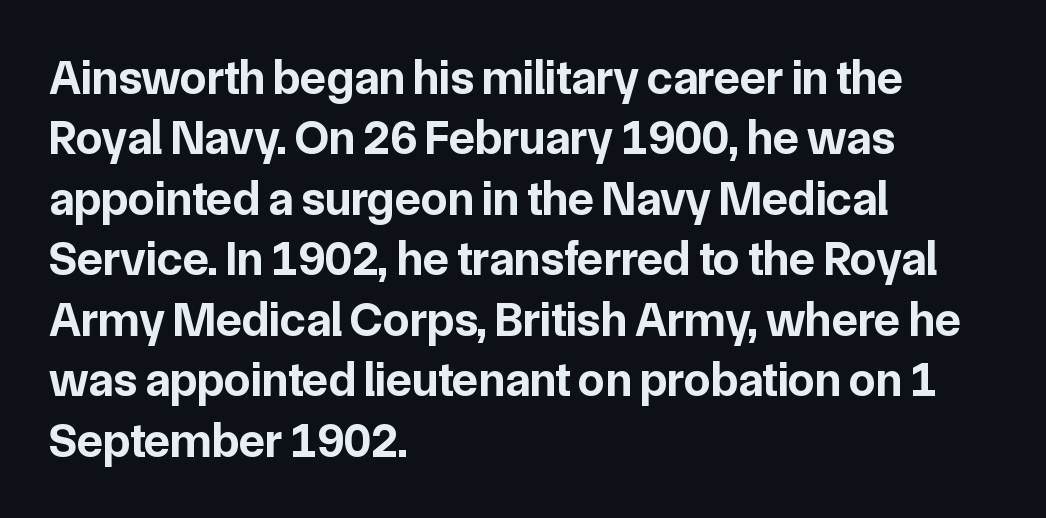
{"serif": "no", "italic": "no", "bold": "yes", "weight": "bold", "width": "normal", "stroke_contrast": "low", "x_height": "medium", "monospaced": "no", "underline": "no", "align": "left", "line_spacing": "normal", "line_spacing_ratio": 1.26, "letter_spacing": "normal", "letter_spacing_em": 0.0, "glyph_px": 48}
